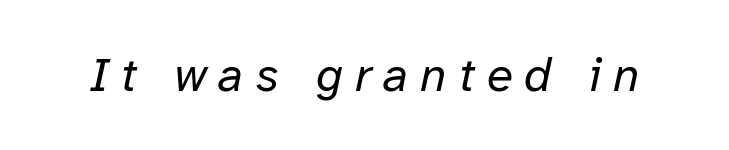
Q: Is the text bold? A: No.
Q: Is the text italic (slanted)? A: Yes, it leans right by about 12 degrees.
Q: Is the text underlined? A: No.
Q: Is the spacing between letters normal or unusually wide? A: Unusually wide.
Q: Width (condensed, normal, or wide)? A: Normal.
Q: Stroke contrast? A: Low.
Q: x-height? A: Medium.
Q: Monospaced? A: No.
